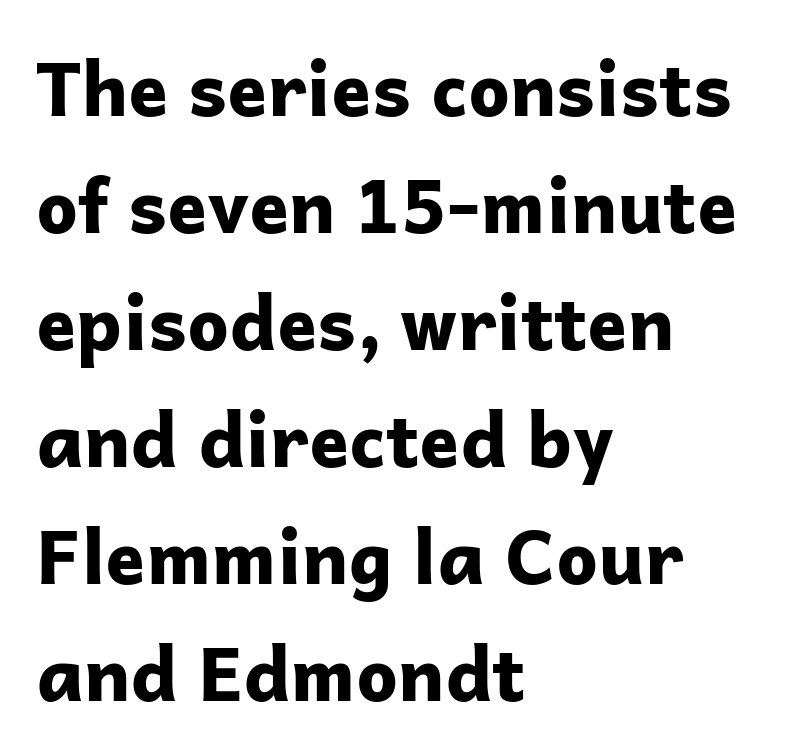
{"serif": "no", "italic": "no", "bold": "yes", "weight": "bold", "width": "normal", "stroke_contrast": "low", "x_height": "medium", "monospaced": "no", "underline": "no", "align": "left", "line_spacing": "normal", "line_spacing_ratio": 1.58, "letter_spacing": "normal", "letter_spacing_em": 0.0, "glyph_px": 74}
